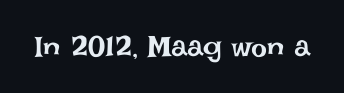
Q: Is the text bold? A: No.
Q: Is the text italic (slanted)? A: No, it is upright.
Q: Is the text underlined? A: No.
Q: Is the spacing between letters normal or unusually wide? A: Normal.
Q: Width (condensed, normal, or wide)? A: Normal.
Q: Stroke contrast? A: Low.
Q: x-height? A: Large.
Q: Monospaced? A: No.
